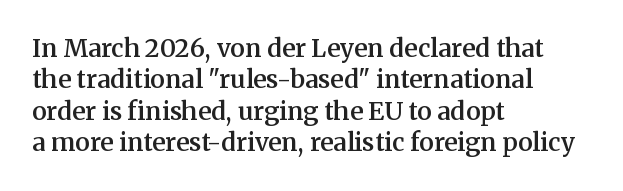
{"italic": "no", "bold": "semi", "underline": "no", "align": "left", "line_spacing": "normal", "line_spacing_ratio": 1.26, "letter_spacing": "normal", "letter_spacing_em": 0.0, "glyph_px": 25}
